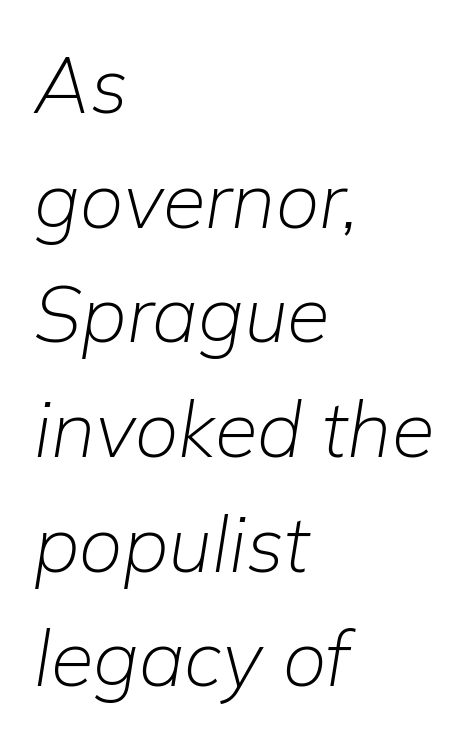
Do the characters align in a grid? No, the font is proportional. Letters rest on an invisible, unmarked baseline. No heavy texture on the line: the type isn't bold. Regular leading. In terms of posture, this sample is oblique.
